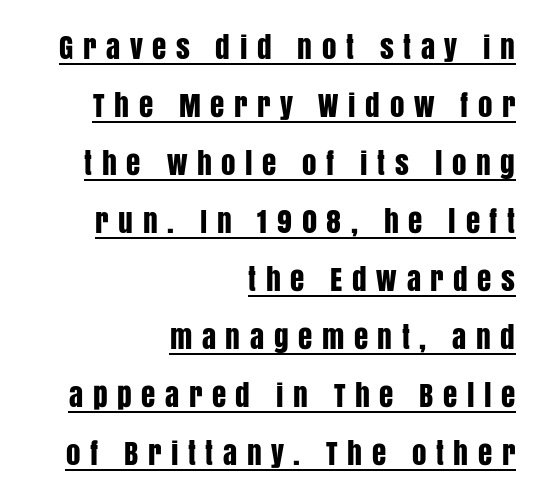
This sample uses an upright cut, with every glyph sitting square on the baseline. Honestly, the letter spacing is so wide it's the main thing you notice. One glance says open: line gaps are wider than usual. Layout note: lines flush right. The passage shown is typeset with a sans-serif family. Looks like someone drew a line under every word here.
